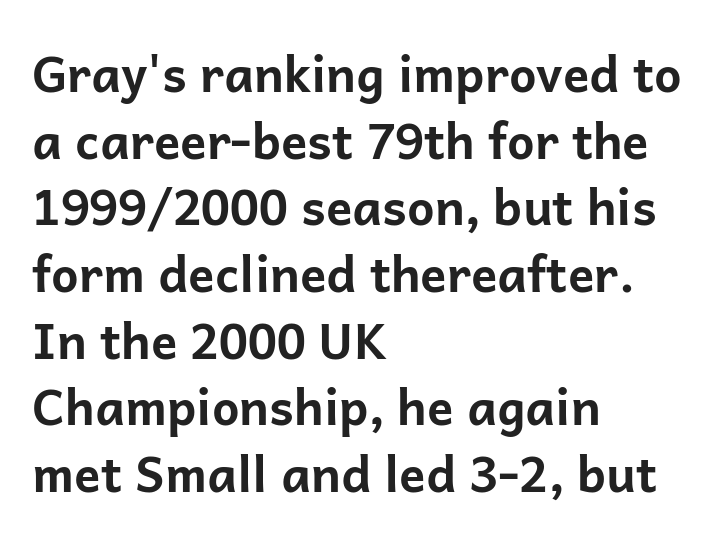
{"serif": "no", "italic": "no", "bold": "yes", "weight": "bold", "width": "normal", "stroke_contrast": "low", "x_height": "medium", "monospaced": "no", "underline": "no", "align": "left", "line_spacing": "normal", "line_spacing_ratio": 1.36, "letter_spacing": "normal", "letter_spacing_em": 0.0, "glyph_px": 49}
